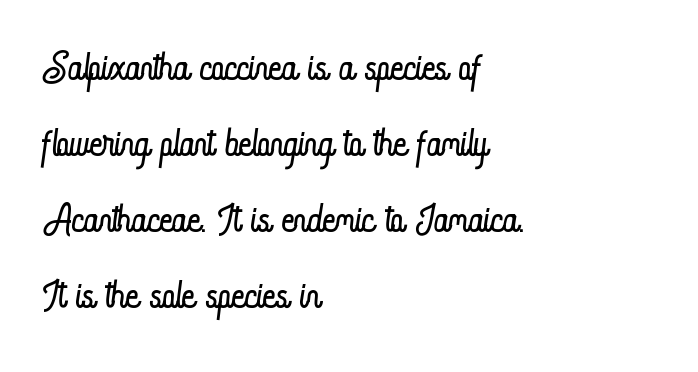
Q: Is the text bold? A: No.
Q: Is the text underlined? A: No.
Q: How is the paragraph aligned? A: Left-aligned.
Q: Is the spacing between letters normal or unusually wide? A: Normal.
Q: Is the spacing between lines tight, normal or loose? A: Normal.
Q: Width (condensed, normal, or wide)? A: Condensed.
Q: Stroke contrast? A: Low.
Q: x-height? A: Small.
Q: Monospaced? A: No.
